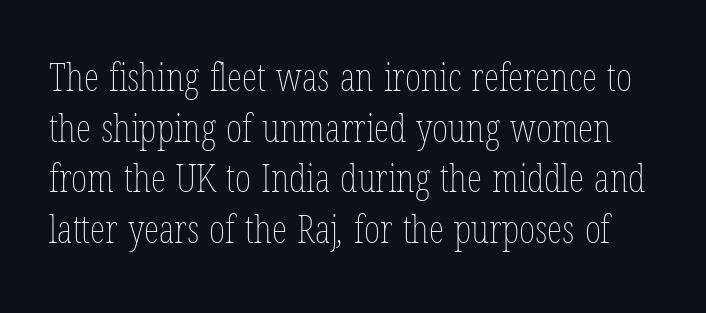
{"bold": "no", "weight": "thin", "width": "condensed", "stroke_contrast": "low", "x_height": "medium", "monospaced": "no", "underline": "no", "line_spacing": "normal", "line_spacing_ratio": 1.3, "letter_spacing": "normal", "letter_spacing_em": 0.0, "glyph_px": 39}
